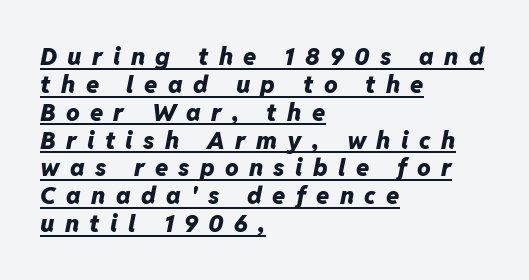
Each line of the rendering has a horizontal stroke beneath the glyphs. Caption: expanded tracking, letters set apart. Strokes here are thick enough to call this a true bold. All the whitespace from short lines collects on the right. Emphasis-style slanted type is in use.
